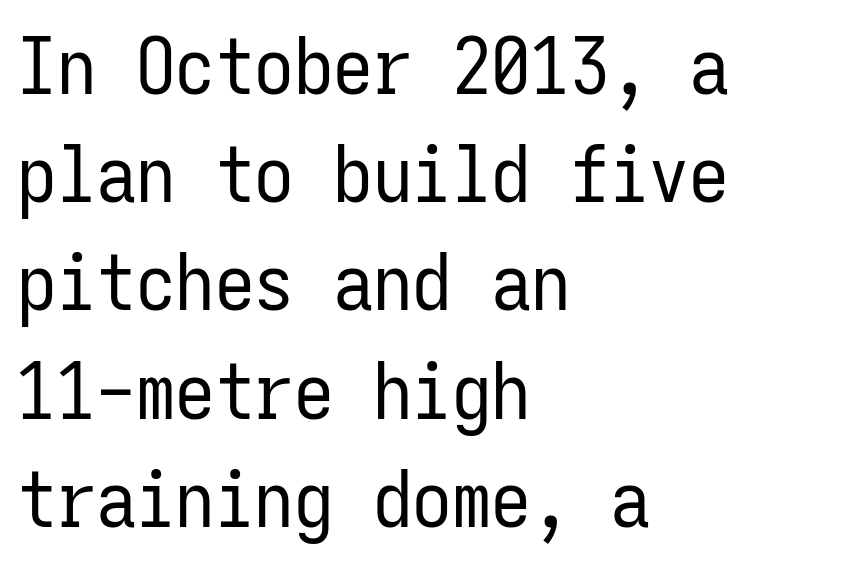
{"serif": "no", "italic": "no", "bold": "no", "weight": "regular", "width": "condensed", "stroke_contrast": "low", "x_height": "medium", "monospaced": "yes", "underline": "no", "align": "left", "line_spacing": "normal", "line_spacing_ratio": 1.37, "letter_spacing": "normal", "letter_spacing_em": 0.0, "glyph_px": 79}
